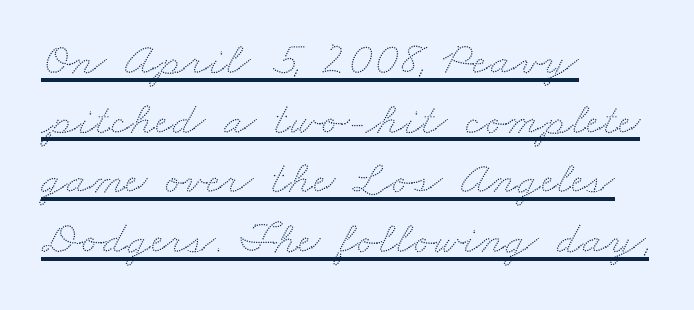
The image shows 47 px wide type; set left-aligned, normal line spacing (1.27x), normal letter spacing, underlined; low stroke contrast and a small x-height.
